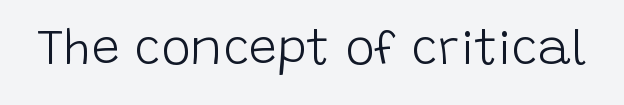
This rendering leaves character spacing at its baseline value. The area under the type is left untouched. No extra ink here — the face is not bold. The face used here is a sans, in the tradition of grotesques and geometrics.
